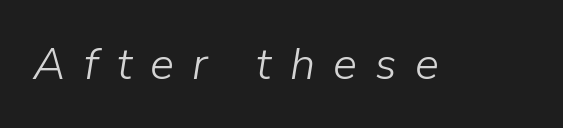
{"italic": "yes", "lean": "right", "slant_degrees": 9, "bold": "no", "weight": "light", "width": "normal", "stroke_contrast": "low", "x_height": "medium", "monospaced": "no", "underline": "no", "letter_spacing": "wide", "letter_spacing_em": 0.41, "glyph_px": 45}
